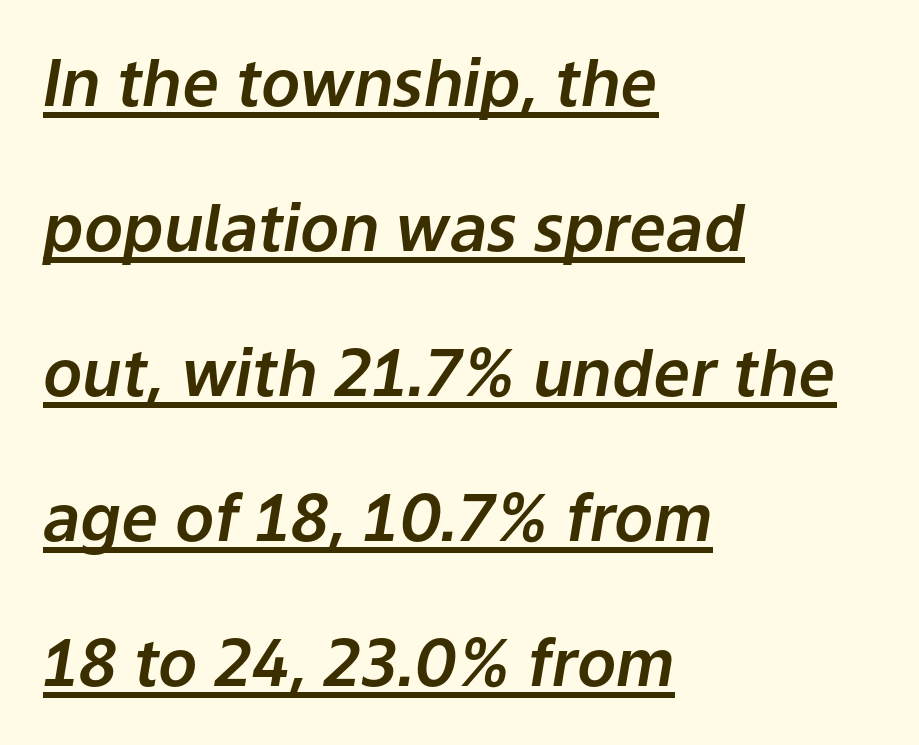
Q: Is the text italic (slanted)? A: Yes, it leans right by about 9 degrees.
Q: Is the text underlined? A: Yes.
Q: How is the paragraph aligned? A: Left-aligned.
Q: Is the spacing between letters normal or unusually wide? A: Normal.
Q: Is the spacing between lines tight, normal or loose? A: Loose.
Q: Width (condensed, normal, or wide)? A: Normal.
Q: Stroke contrast? A: Low.
Q: x-height? A: Medium.
Q: Monospaced? A: No.
